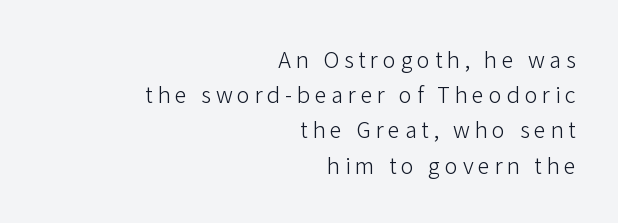
This is the regular roman posture of the typeface. Notice how descenders clear the ascenders below comfortably — that's standard leading. Line ends are locked; line starts wander. Bare-footed words on every line.
